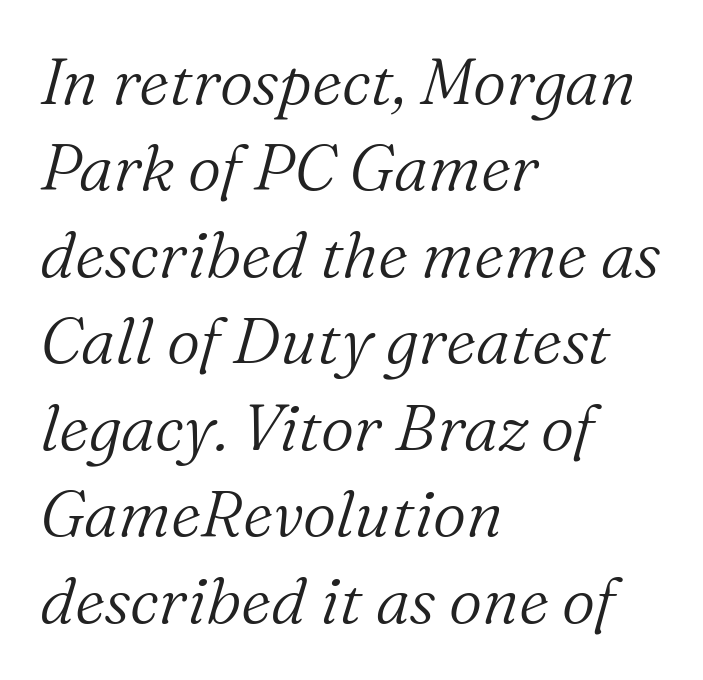
Q: Is the text bold? A: No.
Q: Is the text italic (slanted)? A: Yes, it leans right by about 16 degrees.
Q: Is the typeface a serif or a sans-serif typeface? A: Serif.
Q: Is the text underlined? A: No.
Q: How is the paragraph aligned? A: Left-aligned.
Q: Is the spacing between letters normal or unusually wide? A: Normal.
Q: Is the spacing between lines tight, normal or loose? A: Normal.
Q: Width (condensed, normal, or wide)? A: Normal.
Q: Stroke contrast? A: Medium.
Q: x-height? A: Medium.
Q: Monospaced? A: No.
